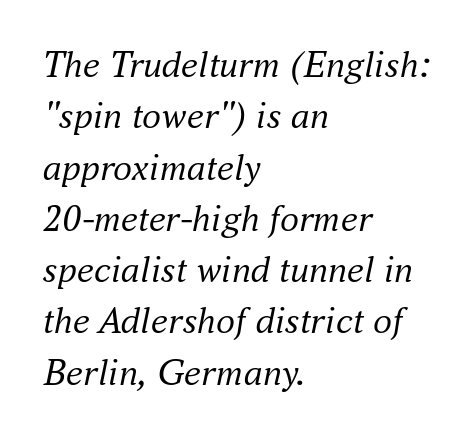
{"serif": "yes", "italic": "yes", "lean": "right", "slant_degrees": 16, "bold": "no", "weight": "regular", "width": "normal", "stroke_contrast": "medium", "x_height": "small", "monospaced": "no", "underline": "no", "align": "left", "line_spacing": "normal", "line_spacing_ratio": 1.35, "letter_spacing": "normal", "letter_spacing_em": 0.0, "glyph_px": 38}
